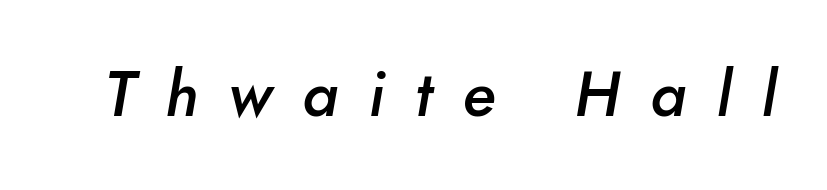
{"italic": "yes", "lean": "right", "slant_degrees": 10, "bold": "semi", "weight": "semibold", "width": "normal", "stroke_contrast": "low", "x_height": "small", "monospaced": "no", "underline": "no", "letter_spacing": "wide", "letter_spacing_em": 0.48, "glyph_px": 63}
